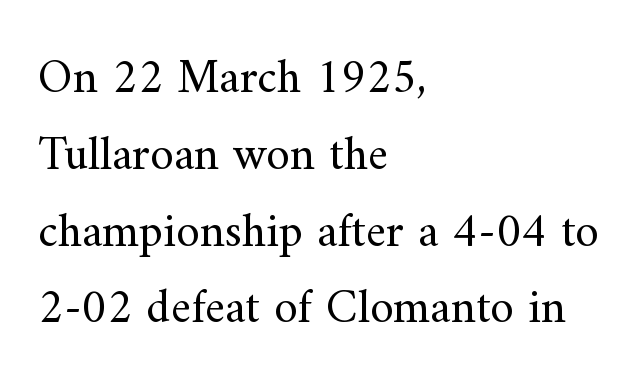
Q: Is the text bold? A: No.
Q: Is the text italic (slanted)? A: No, it is upright.
Q: Is the typeface a serif or a sans-serif typeface? A: Serif.
Q: Is the text underlined? A: No.
Q: How is the paragraph aligned? A: Left-aligned.
Q: Is the spacing between letters normal or unusually wide? A: Normal.
Q: Is the spacing between lines tight, normal or loose? A: Normal.
Q: Width (condensed, normal, or wide)? A: Normal.
Q: Stroke contrast? A: Medium.
Q: x-height? A: Small.
Q: Monospaced? A: No.
